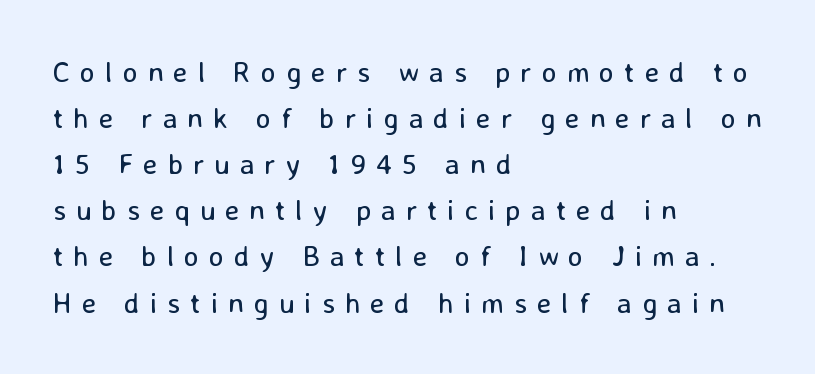
No word sits above an underline. This sample keeps an unexceptional amount of space between lines. No extra ink here — the face is not bold. A roman cut, with each character standing at attention. Notice how the passage keeps a crisp vertical edge on the left only. The tracking reads as deliberately expanded to a designer's eye.
